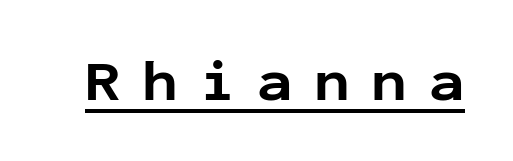
Q: Is the text bold? A: Yes.
Q: Is the text italic (slanted)? A: No, it is upright.
Q: Is the typeface a serif or a sans-serif typeface? A: Sans-serif.
Q: Is the text underlined? A: Yes.
Q: Is the spacing between letters normal or unusually wide? A: Unusually wide.
Q: Width (condensed, normal, or wide)? A: Normal.
Q: Stroke contrast? A: Low.
Q: x-height? A: Medium.
Q: Monospaced? A: Yes.
